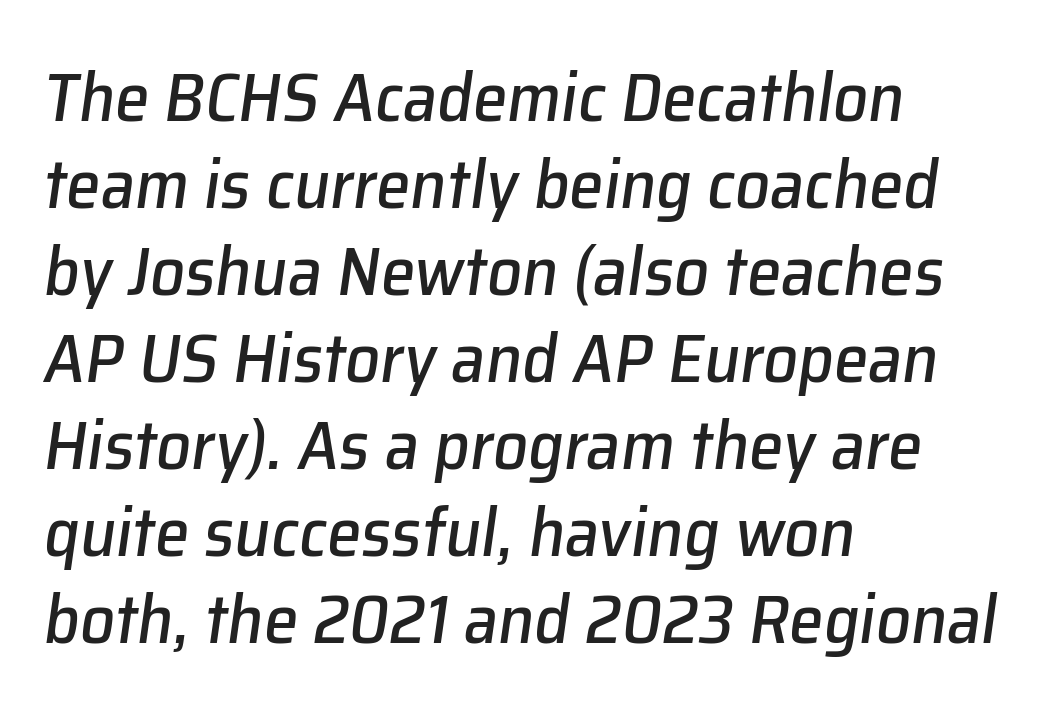
The lines in this sample share a left origin and differ only in where they stop. The passage shown leans; its letterforms are oblique. Letters rest on an invisible, unmarked baseline. Spacing verdict: proportional, widths tailored to each character. Students, note that the glyphs here touch the page at normal intervals. This sample keeps an unexceptional amount of space between lines.
